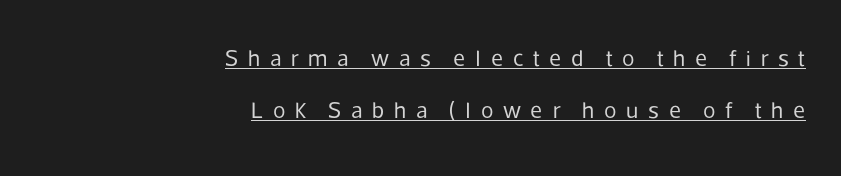
The image shows 23 px text type, upright; set right-aligned, loose line spacing (2.27x), unusually wide letter spacing (+0.42 em), underlined.
